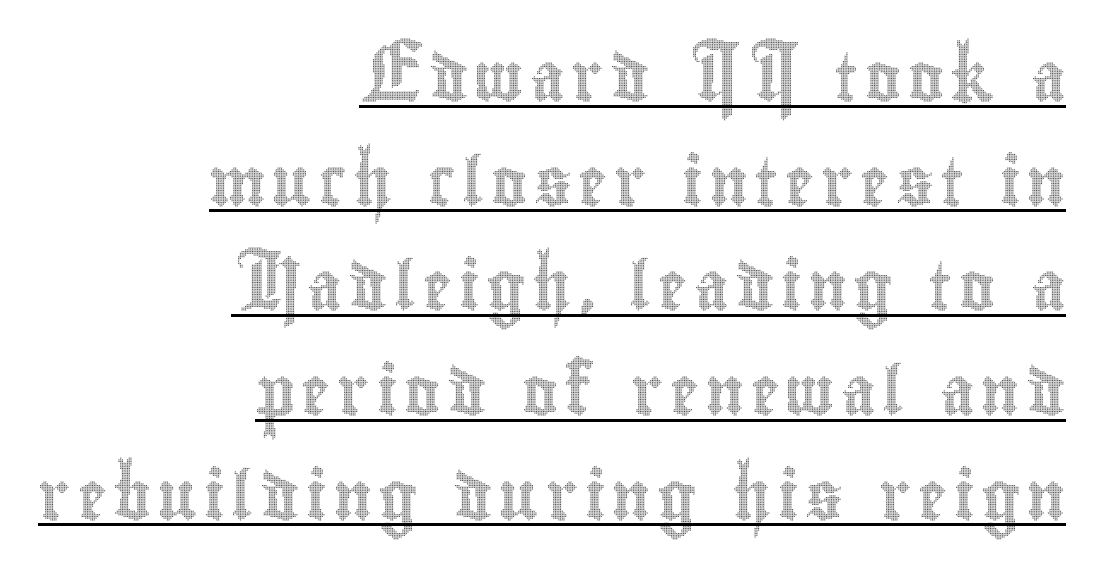
Q: Is the text italic (slanted)? A: No, it is upright.
Q: Is the text underlined? A: Yes.
Q: How is the paragraph aligned? A: Right-aligned.
Q: Is the spacing between lines tight, normal or loose? A: Loose.
Q: Width (condensed, normal, or wide)? A: Condensed.
Q: x-height? A: Small.
Q: Monospaced? A: No.
